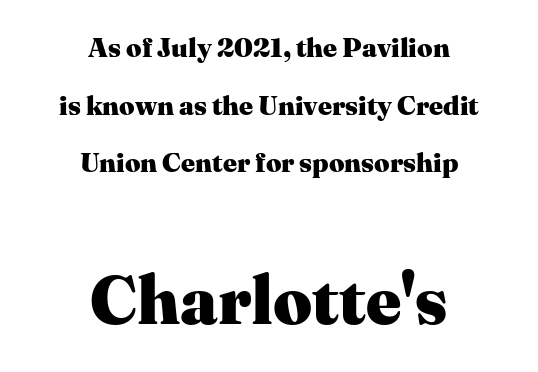
The image shows 68 px heavy serif type, upright; set centered, loose line spacing (2.13x), normal letter spacing, not underlined; the second (bottom) block is 2.52x larger; medium stroke contrast and a medium x-height.
